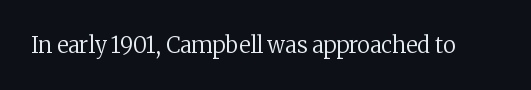
The image shows 22 px text type, upright; set normal letter spacing, not underlined.
